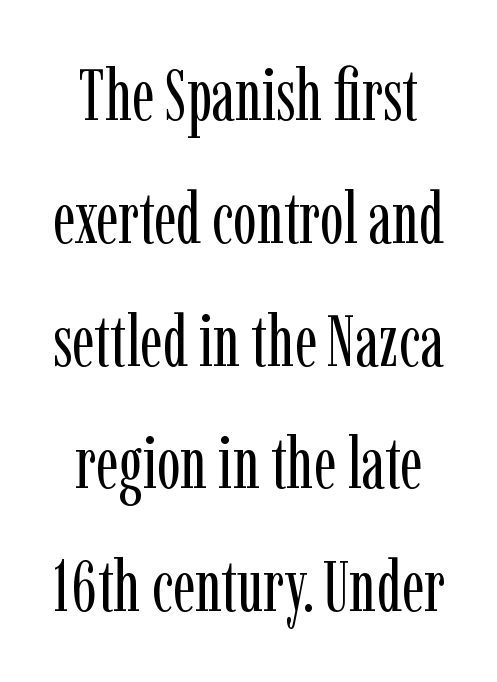
Words appear dense and cohesive because spacing is normal. Each letter keeps its own natural width here, so spacing adapts to shape. The letterforms sit at book weight or below. The passage shown is typeset with a serif family. Beneath every word, the page is bare.
